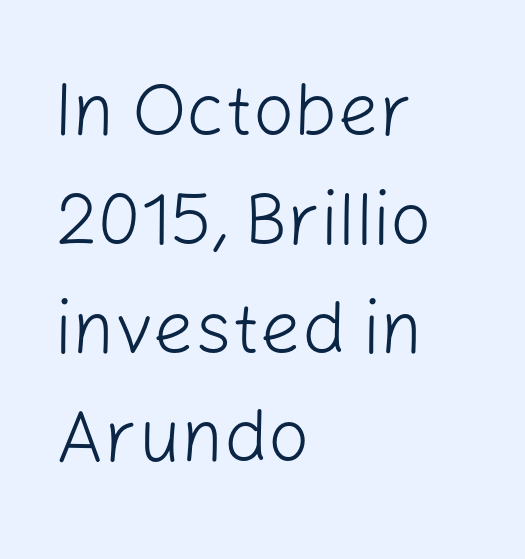
{"serif": "no", "italic": "no", "bold": "no", "weight": "light", "width": "normal", "stroke_contrast": "low", "x_height": "medium", "monospaced": "no", "underline": "no", "align": "left", "line_spacing": "normal", "line_spacing_ratio": 1.49, "letter_spacing": "normal", "letter_spacing_em": 0.0, "glyph_px": 73}
